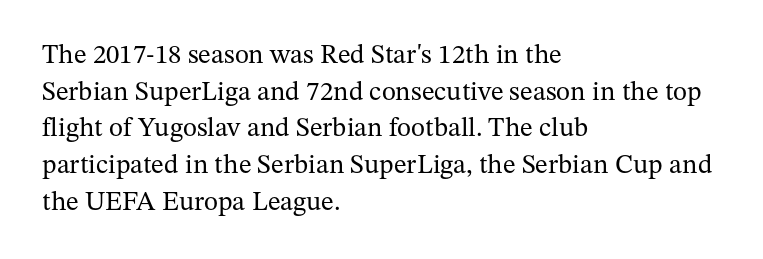
{"italic": "no", "bold": "no", "underline": "no", "align": "left", "line_spacing": "normal", "line_spacing_ratio": 1.36, "letter_spacing": "normal", "letter_spacing_em": 0.0, "glyph_px": 27}
